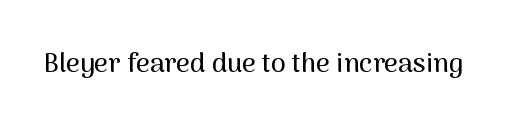
Q: Is the text italic (slanted)? A: No, it is upright.
Q: Is the text underlined? A: No.
Q: Is the spacing between letters normal or unusually wide? A: Normal.
